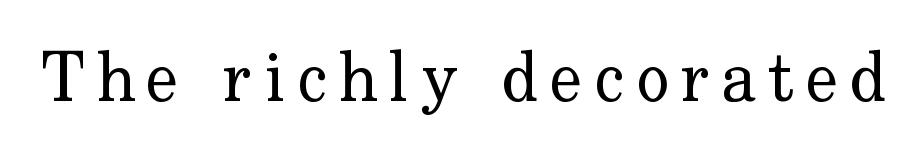
{"serif": "yes", "italic": "no", "bold": "no", "weight": "regular", "width": "normal", "stroke_contrast": "low", "x_height": "small", "monospaced": "no", "underline": "no", "glyph_px": 69}
